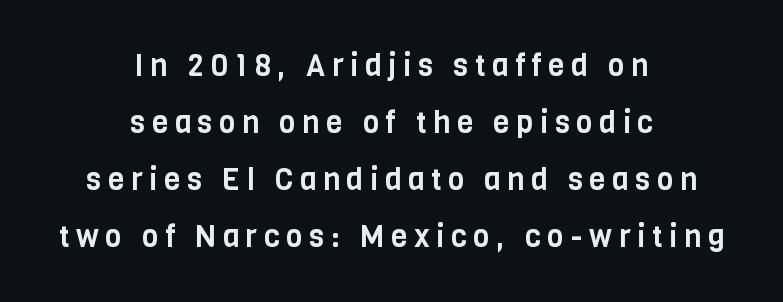
Q: Is the text italic (slanted)? A: No, it is upright.
Q: Is the typeface a serif or a sans-serif typeface? A: Sans-serif.
Q: Is the text underlined? A: No.
Q: How is the paragraph aligned? A: Centered.
Q: Is the spacing between letters normal or unusually wide? A: Unusually wide.
Q: Is the spacing between lines tight, normal or loose? A: Loose.
Q: Width (condensed, normal, or wide)? A: Condensed.
Q: Stroke contrast? A: Low.
Q: x-height? A: Large.
Q: Monospaced? A: No.
